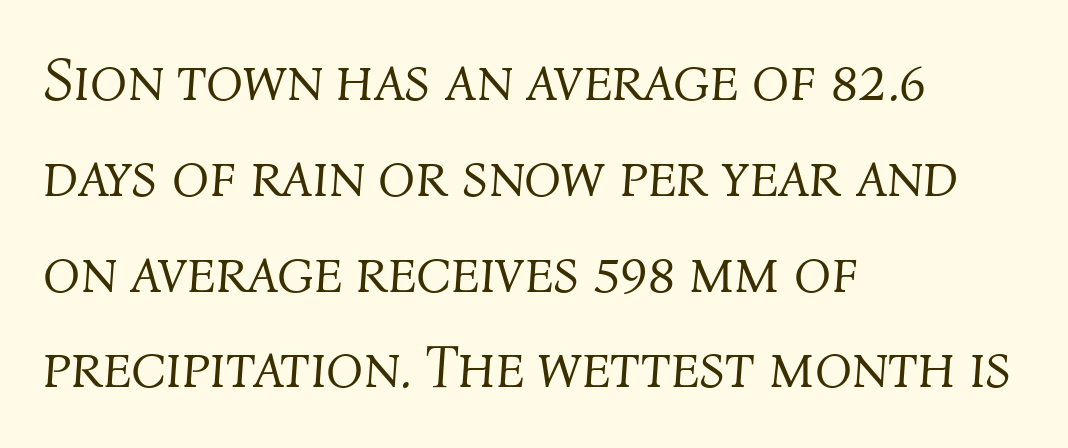
The image shows 61 px light type, italic (leaning right); set left-aligned, normal line spacing (1.57x), normal letter spacing, not underlined; medium stroke contrast and a medium x-height.
